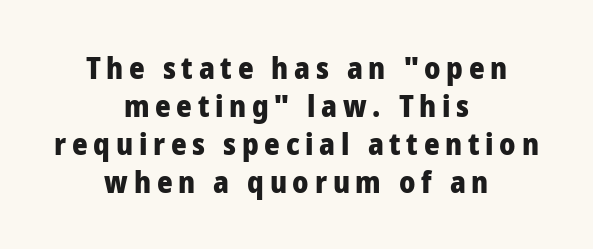
These lines are rendered in a variable-pitch font. The passage shown is typeset with a sans-serif family. Every character sits straight up, as roman type does. Strokes here are thick enough to call this a true bold. Descender tails drop into unmarked territory.
